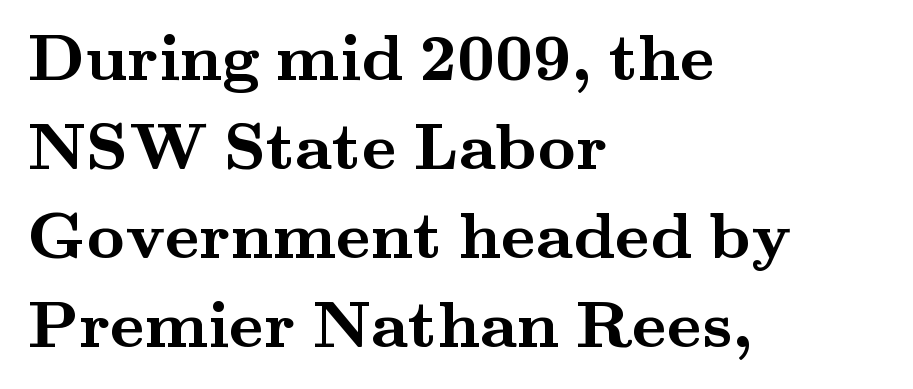
Q: Is the text bold? A: Yes.
Q: Is the text italic (slanted)? A: No, it is upright.
Q: Is the typeface a serif or a sans-serif typeface? A: Serif.
Q: Is the text underlined? A: No.
Q: How is the paragraph aligned? A: Left-aligned.
Q: Is the spacing between letters normal or unusually wide? A: Normal.
Q: Is the spacing between lines tight, normal or loose? A: Normal.
Q: Width (condensed, normal, or wide)? A: Wide.
Q: Stroke contrast? A: Medium.
Q: x-height? A: Small.
Q: Monospaced? A: No.
